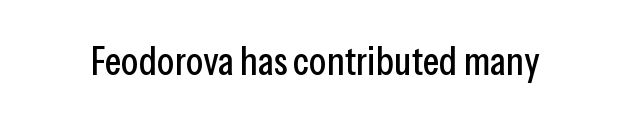
The image shows 40 px condensed sans-serif type, upright; set normal letter spacing, not underlined; low stroke contrast and a medium x-height.
